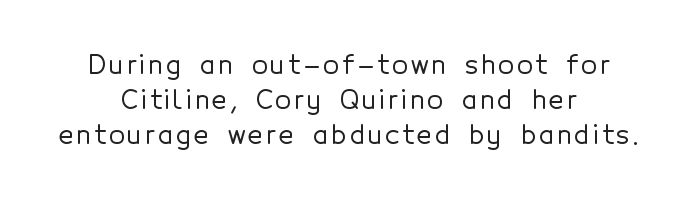
{"italic": "no", "underline": "no", "align": "center", "line_spacing": "normal", "line_spacing_ratio": 1.35, "glyph_px": 26}
